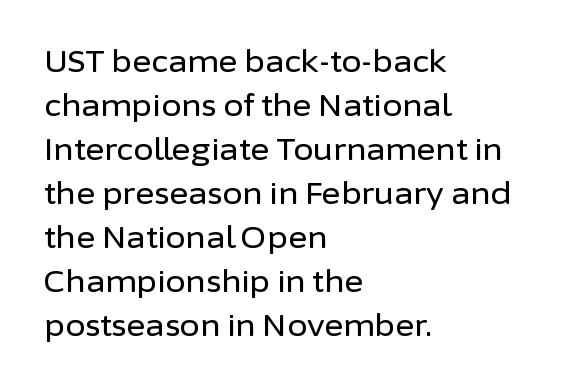
Italic? Not at all — the glyphs are vertical. Each letter keeps its own natural width here, so spacing adapts to shape. Descender tails drop into unmarked territory. The rendering anchors every line to the left-hand side. Letter spacing: default.
